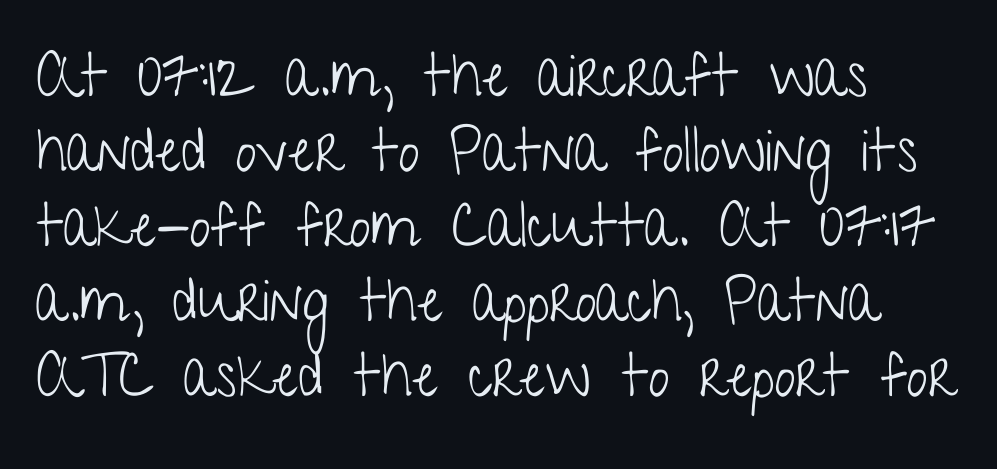
{"serif": "no", "italic": "no", "bold": "no", "weight": "light", "width": "condensed", "stroke_contrast": "low", "x_height": "medium", "monospaced": "no", "underline": "no", "align": "left", "line_spacing": "normal", "line_spacing_ratio": 1.25, "letter_spacing": "normal", "letter_spacing_em": 0.0, "glyph_px": 60}
